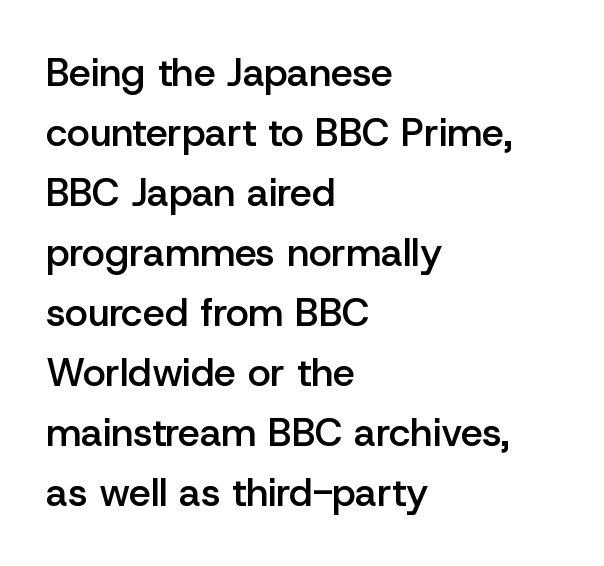
Q: Is the text bold? A: Semi-bold.
Q: Is the text italic (slanted)? A: No, it is upright.
Q: Is the typeface a serif or a sans-serif typeface? A: Sans-serif.
Q: Is the text underlined? A: No.
Q: How is the paragraph aligned? A: Left-aligned.
Q: Is the spacing between letters normal or unusually wide? A: Normal.
Q: Is the spacing between lines tight, normal or loose? A: Normal.
Q: Width (condensed, normal, or wide)? A: Normal.
Q: Stroke contrast? A: Low.
Q: x-height? A: Medium.
Q: Monospaced? A: No.
